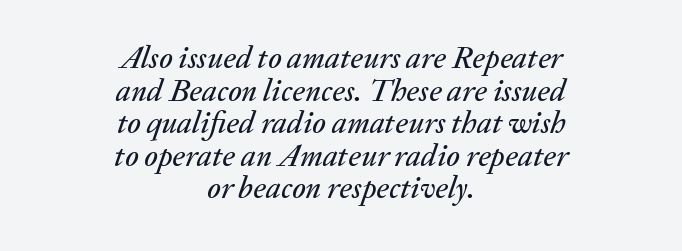
Q: Is the text italic (slanted)? A: Yes, it leans right by about 20 degrees.
Q: Is the text underlined? A: No.
Q: How is the paragraph aligned? A: Centered.
Q: Is the spacing between letters normal or unusually wide? A: Normal.
Q: Is the spacing between lines tight, normal or loose? A: Tight.
Q: Width (condensed, normal, or wide)? A: Normal.
Q: Stroke contrast? A: Medium.
Q: x-height? A: Medium.
Q: Monospaced? A: No.
